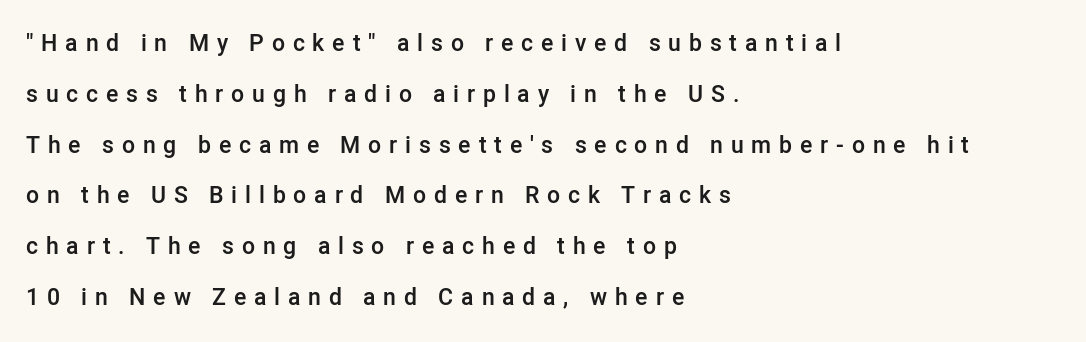
Q: Is the text bold? A: Semi-bold.
Q: Is the text italic (slanted)? A: No, it is upright.
Q: Is the text underlined? A: No.
Q: How is the paragraph aligned? A: Left-aligned.
Q: Is the spacing between letters normal or unusually wide? A: Unusually wide.
Q: Is the spacing between lines tight, normal or loose? A: Loose.
